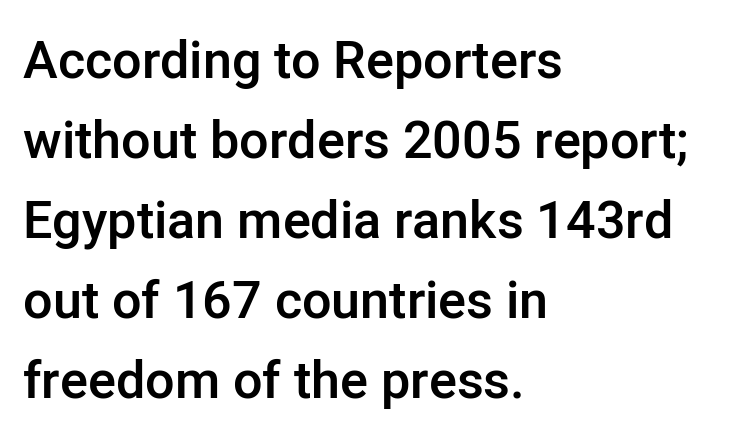
The image shows 52 px semibold sans-serif type, upright; set left-aligned, normal line spacing (1.54x), normal letter spacing, not underlined; low stroke contrast and a medium x-height.
